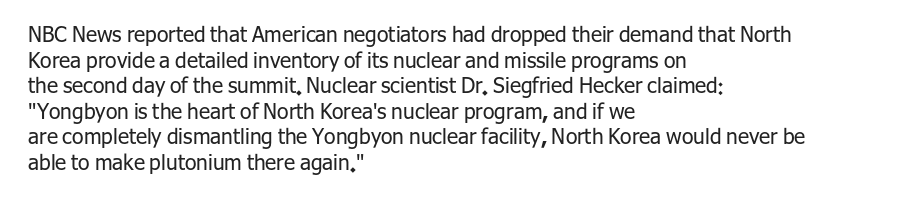
Does extra space separate the letters? No, they use regular spacing. The passage is arranged the way most books set body copy — flush left. The area under the type is left untouched. The face looks like a standard text weight, possibly lighter. Notice how the stems are strictly vertical — no italics here.
